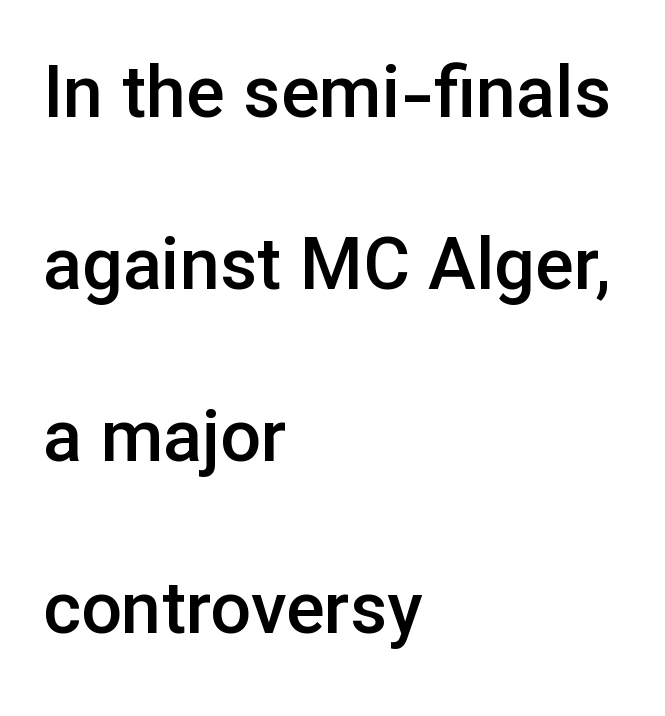
{"serif": "no", "italic": "no", "bold": "semi", "weight": "semibold", "width": "normal", "stroke_contrast": "low", "x_height": "medium", "monospaced": "no", "underline": "no", "align": "left", "line_spacing": "loose", "line_spacing_ratio": 2.39, "letter_spacing": "normal", "letter_spacing_em": 0.0, "glyph_px": 72}
